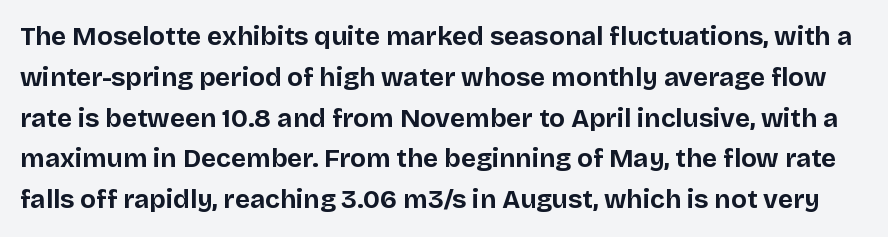
The lettering holds an erect, upright posture throughout. The passage shown stacks its lines at a standard gap. Tracking value appears to be zero — textbook default spacing. Compared with an ordinary text face, these strokes are far heavier — a full bold. Honestly, there is no underline to notice here at all.
